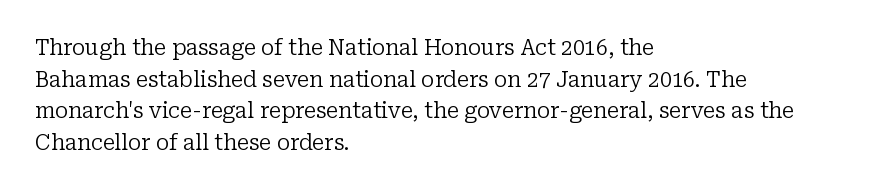
The image shows 21 px text type, upright; set left-aligned, normal line spacing (1.51x), normal letter spacing, not underlined.
